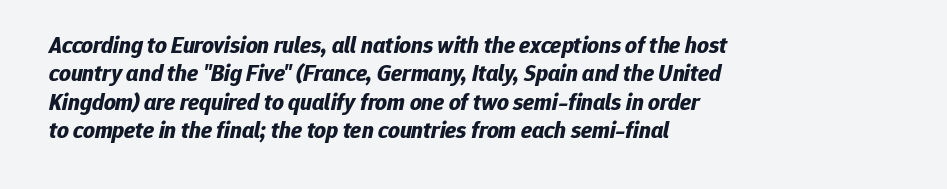
Letters rest on an invisible, unmarked baseline. Notice how the stems are inclined rather than vertical — that's the hallmark of italics. Compared with a centered layout, this one pins lines to the left instead. Caption: bold face, heavy strokes. Words appear dense and cohesive because spacing is normal.
